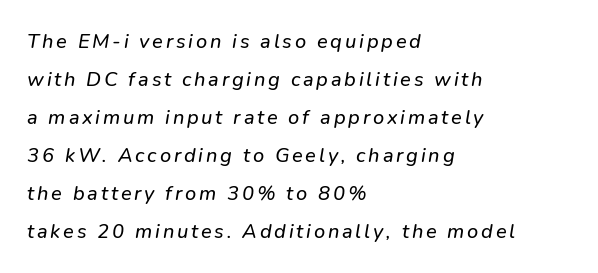
The image shows 20 px text type, italic (leaning right); set left-aligned, loose line spacing (1.9x), not underlined.
